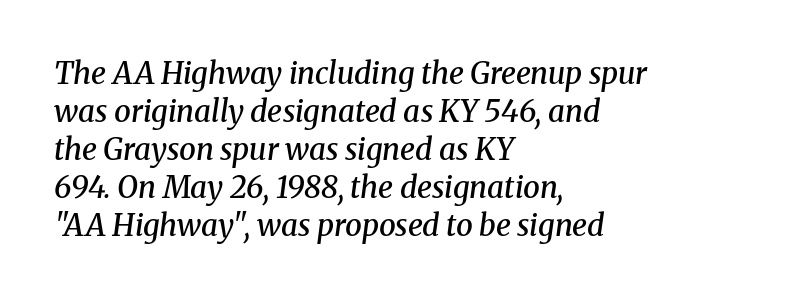
The image shows 30 px semibold serif type, italic (leaning right); set left-aligned, normal line spacing (1.27x), normal letter spacing, not underlined; medium stroke contrast and a medium x-height.
